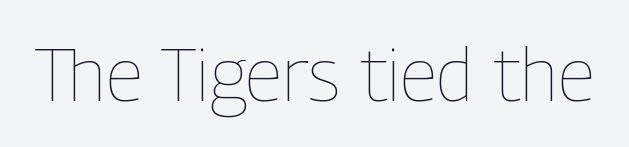
Q: Is the text bold? A: No.
Q: Is the text italic (slanted)? A: No, it is upright.
Q: Is the text underlined? A: No.
Q: Is the spacing between letters normal or unusually wide? A: Normal.
Q: Width (condensed, normal, or wide)? A: Condensed.
Q: Stroke contrast? A: Low.
Q: x-height? A: Medium.
Q: Monospaced? A: No.
